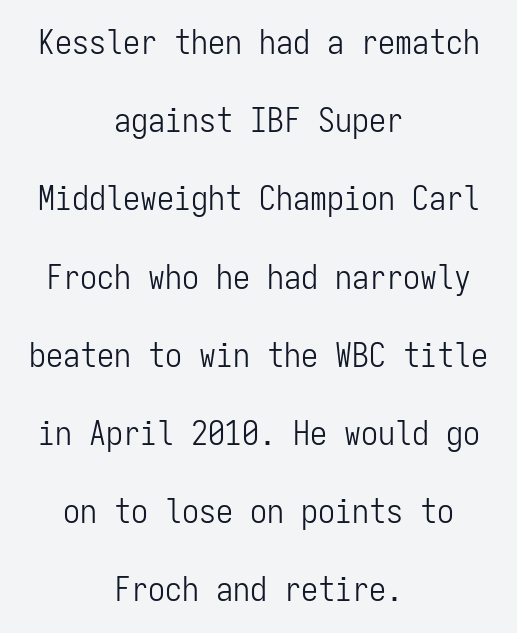
In terms of posture, this sample is upright. Regarding serifs, this sample does without them. The strokes carry an ordinary text weight at most. Words appear dense and cohesive because spacing is normal.
